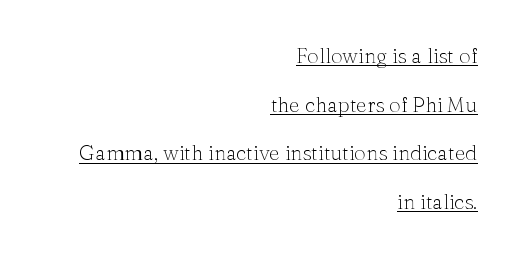
The image shows 21 px text type, upright; set right-aligned, loose line spacing (2.32x), normal letter spacing, underlined.
